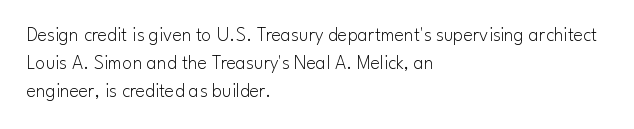
Q: Is the text bold? A: No.
Q: Is the text italic (slanted)? A: No, it is upright.
Q: Is the text underlined? A: No.
Q: How is the paragraph aligned? A: Left-aligned.
Q: Is the spacing between letters normal or unusually wide? A: Normal.
Q: Is the spacing between lines tight, normal or loose? A: Normal.
